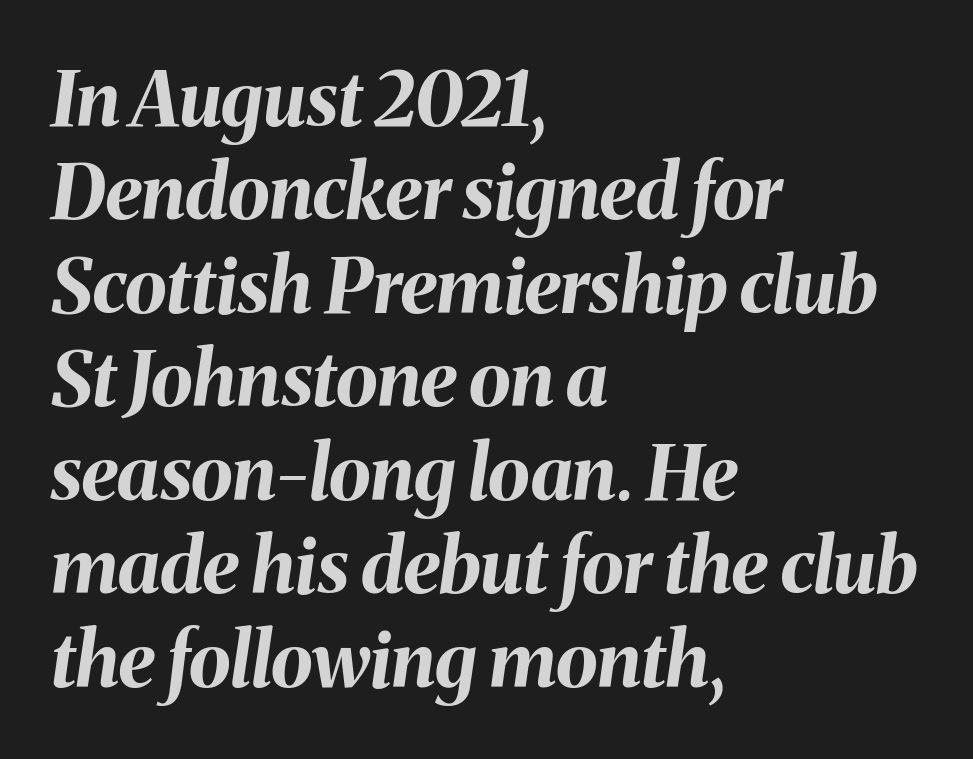
Q: Is the text bold? A: Yes.
Q: Is the text italic (slanted)? A: Yes, it leans right by about 8 degrees.
Q: Is the text underlined? A: No.
Q: How is the paragraph aligned? A: Left-aligned.
Q: Is the spacing between letters normal or unusually wide? A: Normal.
Q: Width (condensed, normal, or wide)? A: Normal.
Q: Stroke contrast? A: Medium.
Q: x-height? A: Medium.
Q: Monospaced? A: No.
